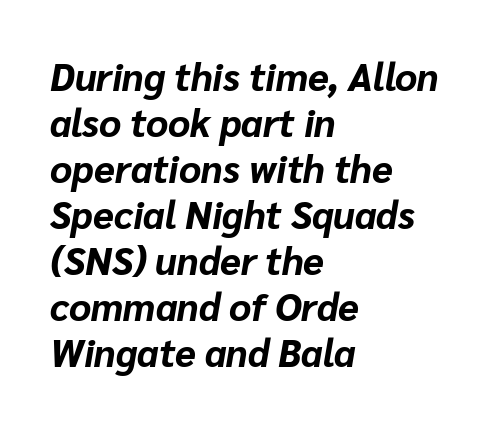
No extra tracking has been applied to these lines. Quick note: underline off. Looks like regular typesetting: each glyph gets only the width it needs. Every row of glyphs begins at an identical x-position on the left. The letters are slanted; this is an italic face.
